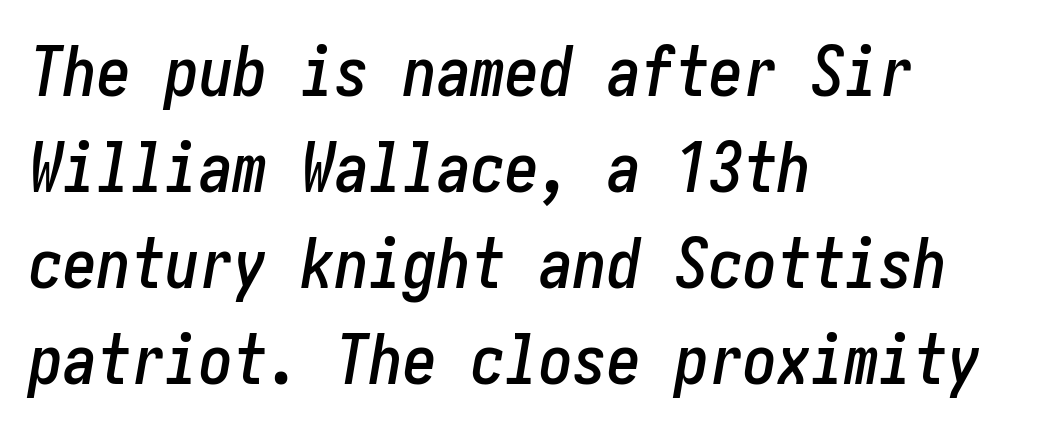
This sample keeps an unexceptional amount of space between lines. You could call the tracking neutral — neither tight nor loose. These lines were composed using italics. Anything drawn beneath the words? Only blank space. Does the copy run flush right? No — it runs flush left.
